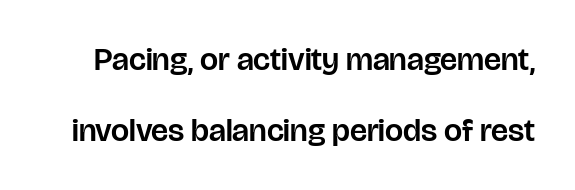
Here the glyphs are tracked normally, forming tight word shapes. If you drew a line through each stem, it would be perfectly vertical. This block would shrink considerably if given ordinary leading; it's expanded now. Letters rest on an invisible, unmarked baseline. The rendering uses natural spacing where letterforms have individual widths. A typesetter would label this face a sans.
